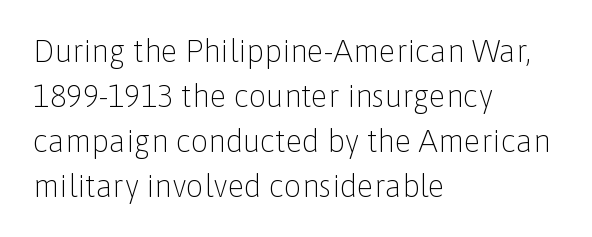
Spacing verdict: proportional, widths tailored to each character. Stroke mass is kept to a normal reading level or below. A typesetter would call this zero additional tracking. Students, observe: this is what conventionally led text looks like.
